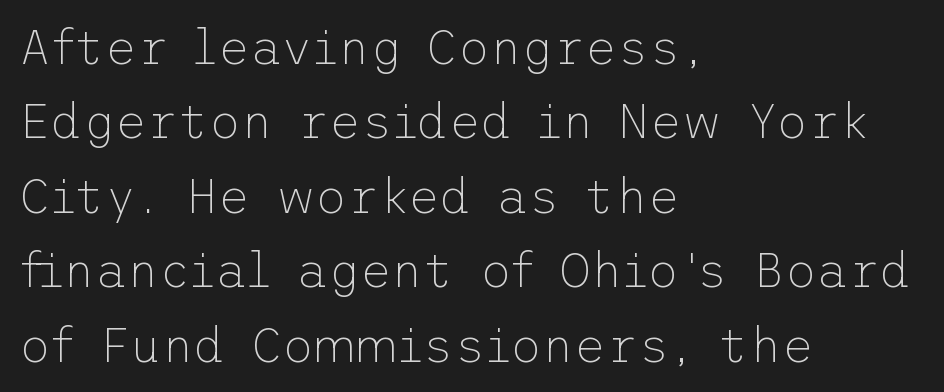
Q: Is the text bold? A: No.
Q: Is the text italic (slanted)? A: No, it is upright.
Q: Is the typeface a serif or a sans-serif typeface? A: Sans-serif.
Q: Is the text underlined? A: No.
Q: How is the paragraph aligned? A: Left-aligned.
Q: Is the spacing between letters normal or unusually wide? A: Normal.
Q: Is the spacing between lines tight, normal or loose? A: Normal.
Q: Width (condensed, normal, or wide)? A: Normal.
Q: Stroke contrast? A: Low.
Q: x-height? A: Medium.
